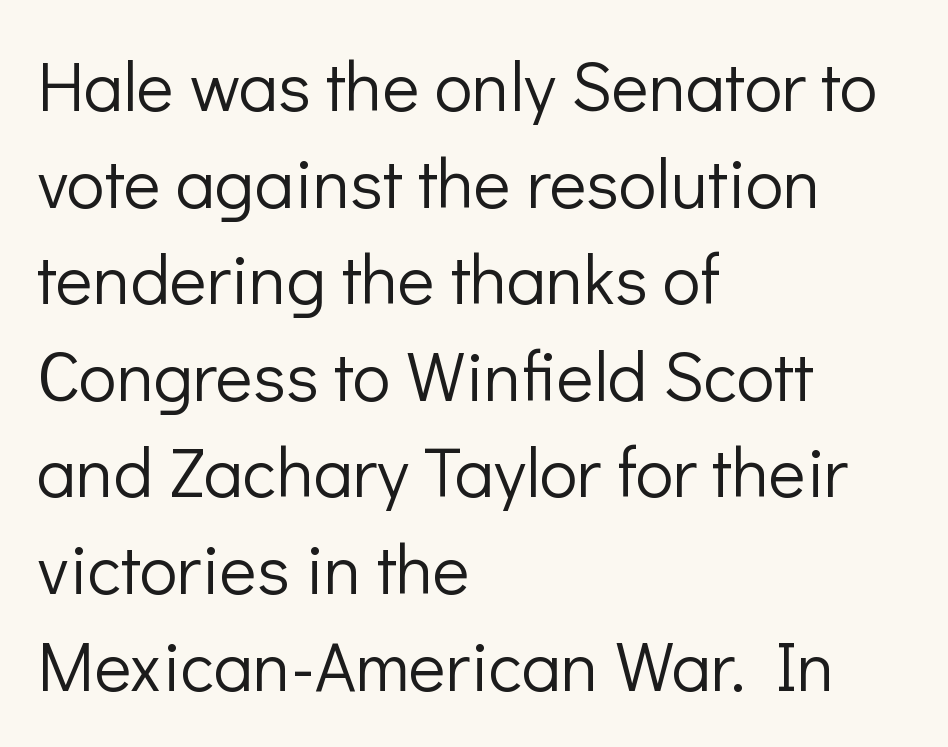
Q: Is the text bold? A: No.
Q: Is the text italic (slanted)? A: No, it is upright.
Q: Is the typeface a serif or a sans-serif typeface? A: Sans-serif.
Q: Is the text underlined? A: No.
Q: How is the paragraph aligned? A: Left-aligned.
Q: Is the spacing between letters normal or unusually wide? A: Normal.
Q: Is the spacing between lines tight, normal or loose? A: Normal.
Q: Width (condensed, normal, or wide)? A: Normal.
Q: Stroke contrast? A: Low.
Q: x-height? A: Medium.
Q: Monospaced? A: No.
